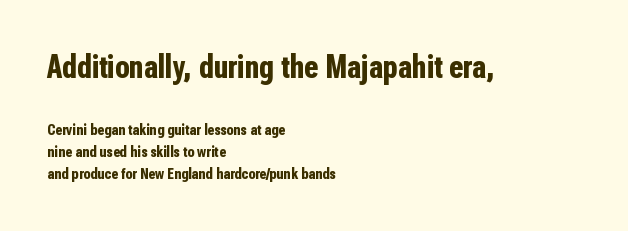
Q: Is the text bold? A: Yes.
Q: Is the text italic (slanted)? A: No, it is upright.
Q: Is the typeface a serif or a sans-serif typeface? A: Sans-serif.
Q: Is the text underlined? A: No.
Q: How is the paragraph aligned? A: Left-aligned.
Q: Is the spacing between letters normal or unusually wide? A: Normal.
Q: Is the spacing between lines tight, normal or loose? A: Normal.
Q: Which block of text is set in a larger size, the first (top) or the second (bottom)? A: The first (top) one.
Q: Width (condensed, normal, or wide)? A: Condensed.
Q: Stroke contrast? A: Low.
Q: x-height? A: Medium.
Q: Monospaced? A: No.
